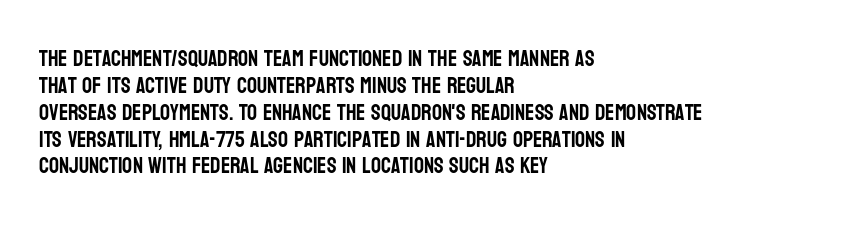
Is the block centered? No — it sits flush against the left margin. Beneath every word, the page is bare. What stands out about the letter spacing? Nothing — it is the standard amount. The lettering stays uniformly vertical, giving the passage a roman look.
